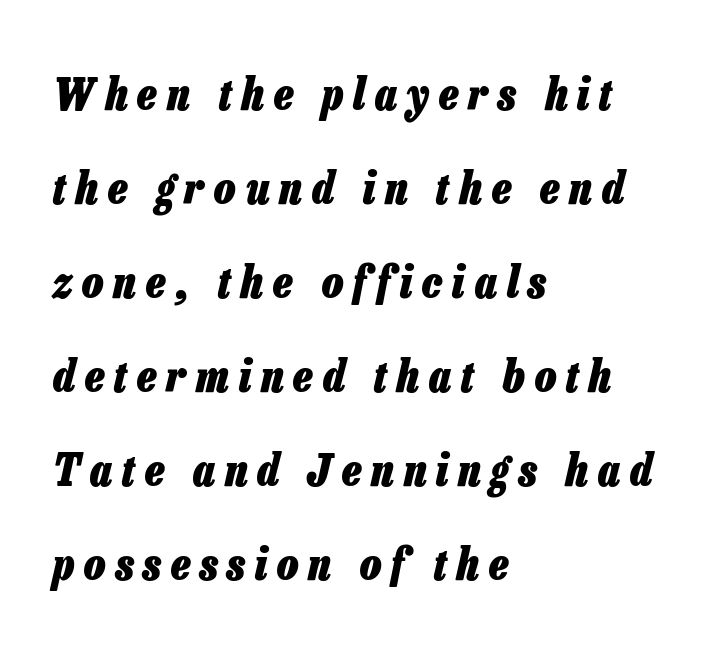
Varying glyph widths throughout — classic text-font behaviour. The strip under each line holds only bare page. These lines stack with their left ends in a neat column. The font is running at its bold setting.
